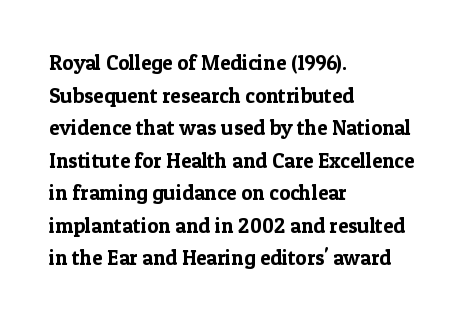
{"italic": "no", "underline": "no", "align": "left", "line_spacing": "normal", "line_spacing_ratio": 1.55, "letter_spacing": "normal", "letter_spacing_em": 0.0, "glyph_px": 21}
